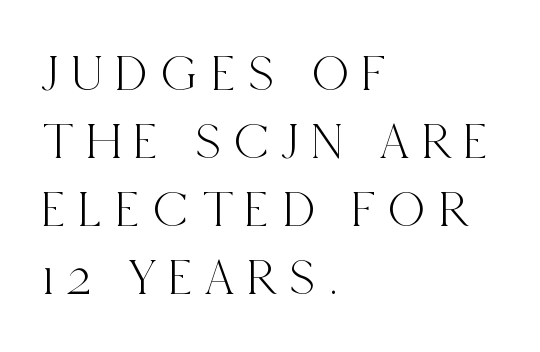
This sample keeps an unexceptional amount of space between lines. Each word looks stretched out because of the extra space between its letters. The compositor pushed each line to the left boundary. Descenders hang freely into open space. Proportional: the letters do not fall into vertical columns. Does the lettering tilt? It doesn't — this is upright.
